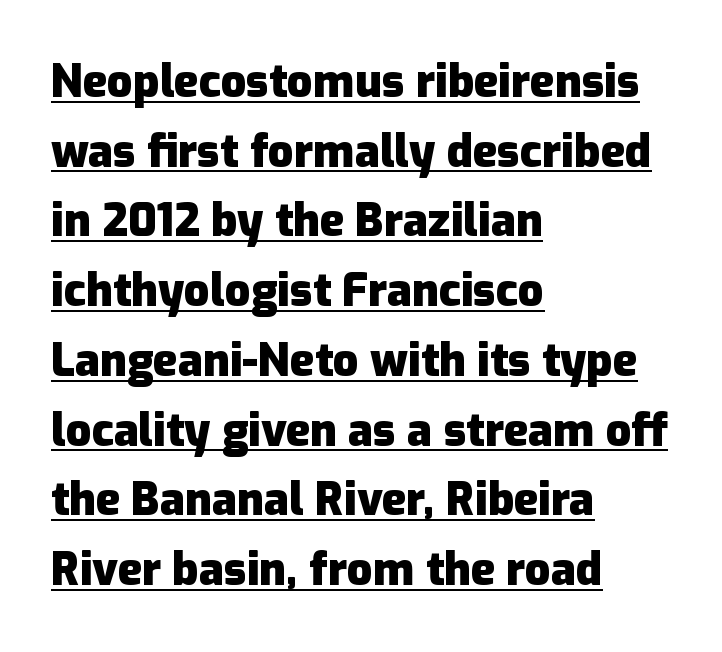
The image shows 45 px heavy sans-serif type, upright; set left-aligned, normal line spacing (1.55x), normal letter spacing, underlined; low stroke contrast and a medium x-height.
